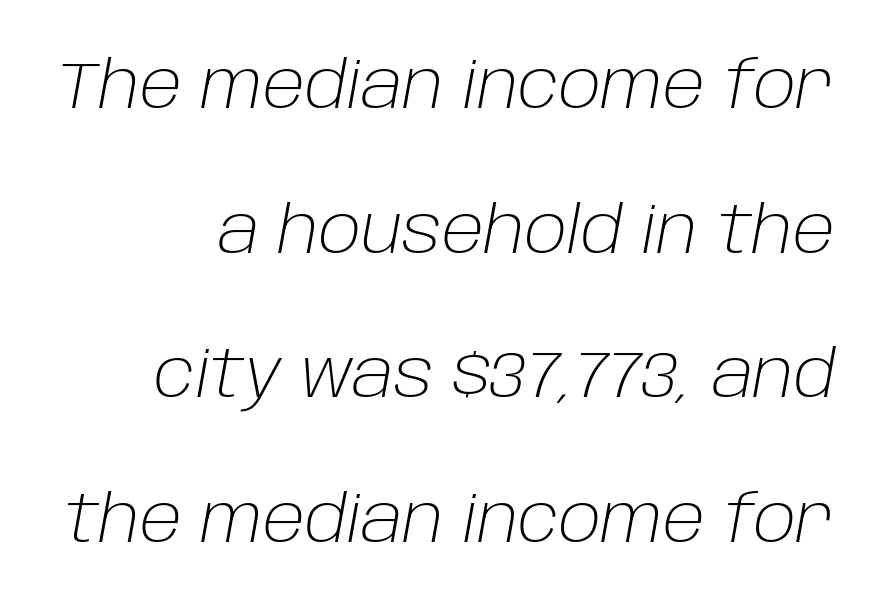
The image shows 66 px light type, italic (leaning right); set right-aligned, loose line spacing (2.19x), normal letter spacing, not underlined; low stroke contrast and a large x-height.
